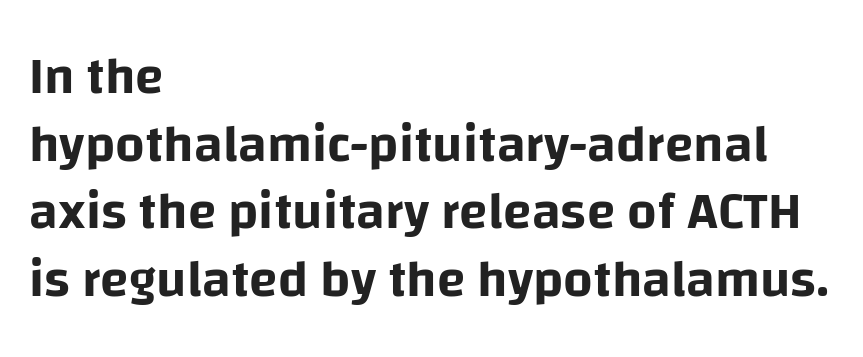
The image shows 52 px sans-serif type, upright; set left-aligned, normal line spacing (1.3x), normal letter spacing, not underlined; low stroke contrast and a large x-height.
